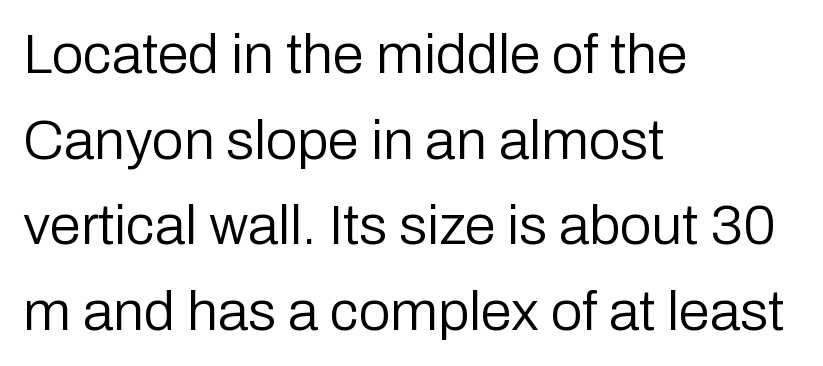
Q: Is the text bold? A: No.
Q: Is the text italic (slanted)? A: No, it is upright.
Q: Is the typeface a serif or a sans-serif typeface? A: Sans-serif.
Q: Is the text underlined? A: No.
Q: How is the paragraph aligned? A: Left-aligned.
Q: Is the spacing between letters normal or unusually wide? A: Normal.
Q: Is the spacing between lines tight, normal or loose? A: Normal.
Q: Width (condensed, normal, or wide)? A: Normal.
Q: Stroke contrast? A: Low.
Q: x-height? A: Medium.
Q: Monospaced? A: No.
